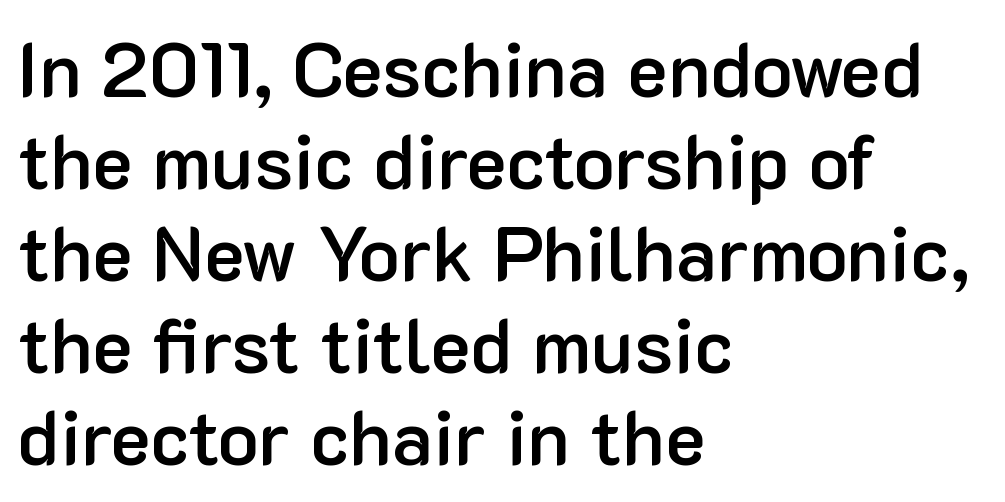
{"serif": "no", "italic": "no", "bold": "semi", "weight": "semibold", "width": "normal", "stroke_contrast": "low", "x_height": "medium", "monospaced": "no", "underline": "no", "align": "left", "line_spacing_ratio": 1.21, "letter_spacing": "normal", "letter_spacing_em": 0.0, "glyph_px": 76}
